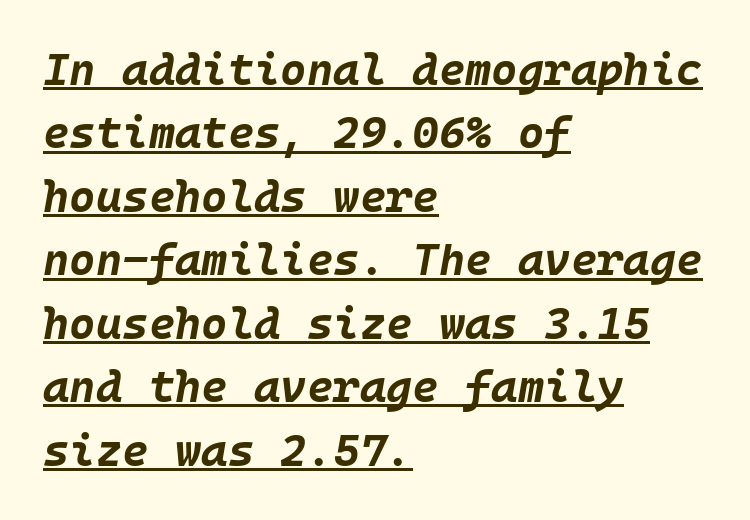
The image shows 45 px bold type, italic (leaning right); set left-aligned, normal line spacing (1.41x), normal letter spacing, underlined; low stroke contrast and a large x-height.
